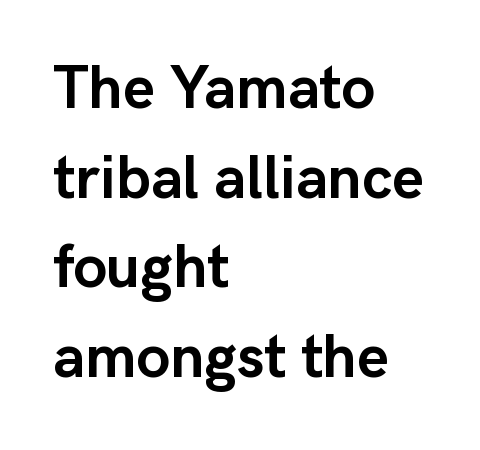
Q: Is the text bold? A: Yes.
Q: Is the text italic (slanted)? A: No, it is upright.
Q: Is the typeface a serif or a sans-serif typeface? A: Sans-serif.
Q: Is the text underlined? A: No.
Q: How is the paragraph aligned? A: Left-aligned.
Q: Is the spacing between letters normal or unusually wide? A: Normal.
Q: Is the spacing between lines tight, normal or loose? A: Normal.
Q: Width (condensed, normal, or wide)? A: Normal.
Q: Stroke contrast? A: Low.
Q: x-height? A: Medium.
Q: Monospaced? A: No.
